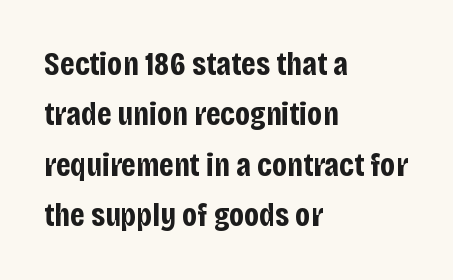
Thick stems and heavy bowls — unmistakably bold. In terms of letterspacing, this is plain default setting. You could not count columns in this text — the font is proportionally spaced. Honestly, the row spacing looks completely unremarkable. The type sits square on the baseline with zero lean.
